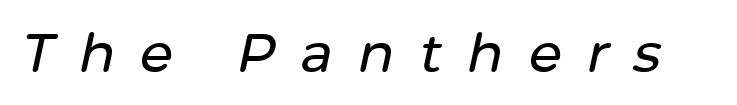
Compared with typical body copy, the letter spacing here is much looser. The font's italic variant was chosen for this text. Quick note: underline off. Looks like regular typesetting: each glyph gets only the width it needs.
